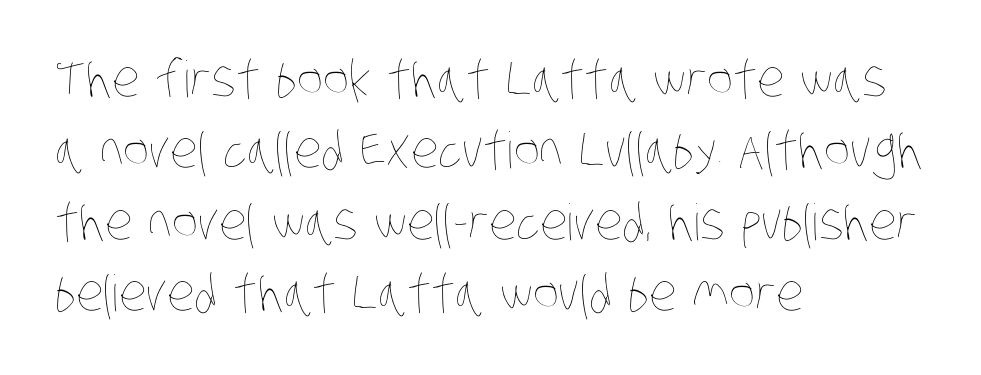
The image shows 50 px thin, condensed type; set left-aligned, normal line spacing (1.43x), normal letter spacing, not underlined; low stroke contrast and a large x-height.
